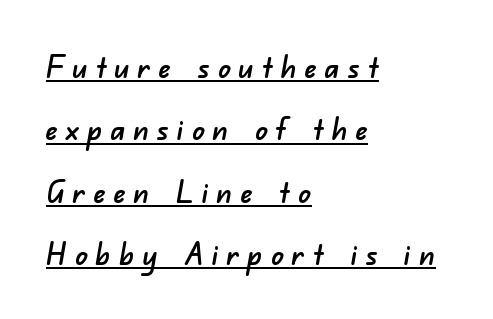
The face used here is rendered with a markedly widened letterfit. Character widths vary here, with narrow letters taking less room than wide ones. Looks like someone drew a line under every word here. Teacher's note: observe the even left margin — that is flush-left alignment.
